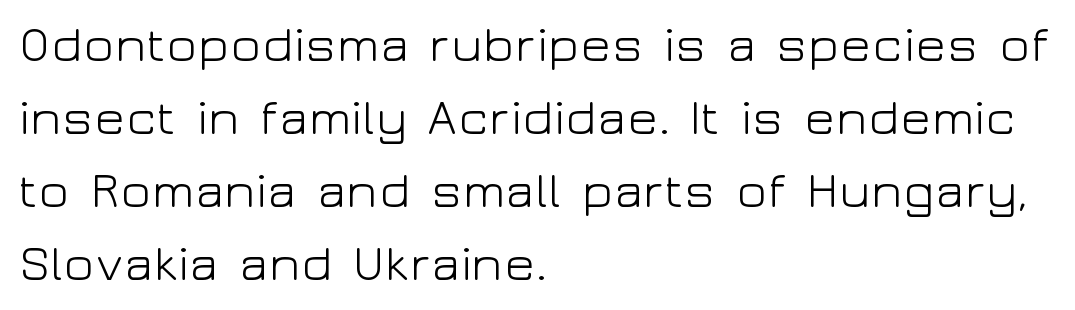
The image shows 51 px light, wide sans-serif type, upright; set left-aligned, normal line spacing (1.43x), normal letter spacing, not underlined; low stroke contrast and a medium x-height.
